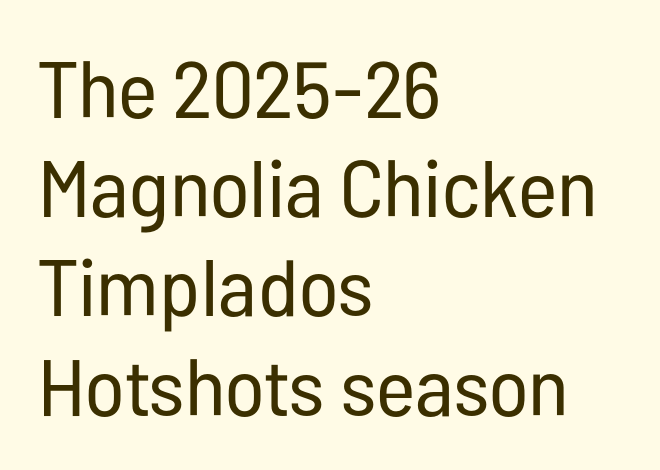
The lines in this sample share a left origin and differ only in where they stop. The letters advance in unequal steps, a hallmark of proportional type. These lines were composed using upright roman letters. These lines are composed in type without serifs. Is this a heavy cut? Hardly; it is regular or lighter. Descenders hang freely into open space.
